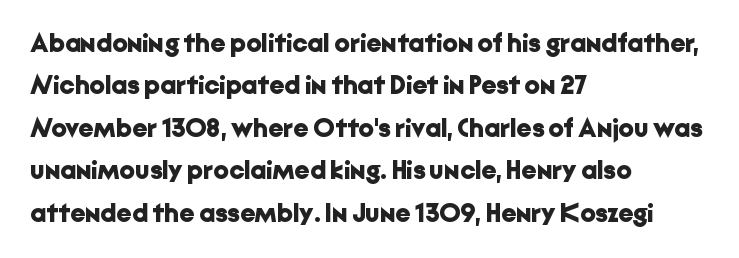
The axis of the letterforms is exactly vertical. The passage is arranged the way most books set body copy — flush left. Beneath every word, the page is bare. Summary of weight: heavy, a full bold. In terms of leading, this rendering sits right in the middle.
